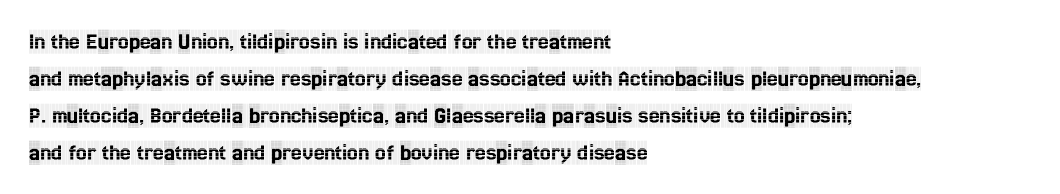
{"italic": "no", "underline": "no", "align": "left", "line_spacing": "normal", "line_spacing_ratio": 1.54, "letter_spacing": "normal", "letter_spacing_em": 0.0, "glyph_px": 24}
